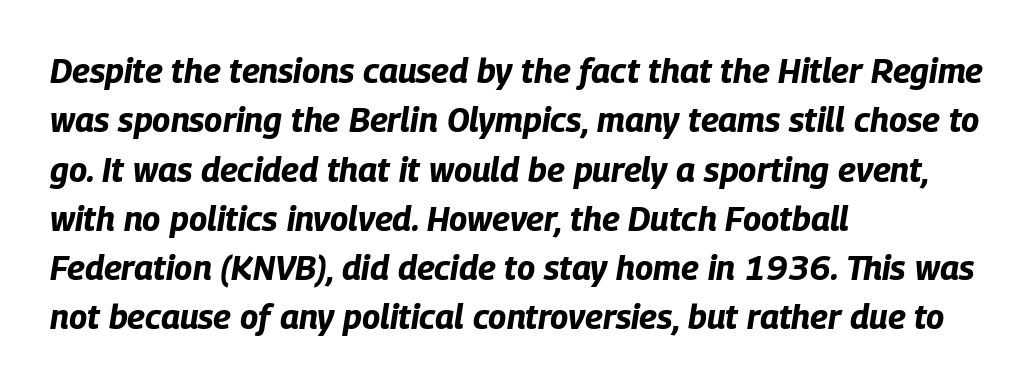
Notice how thick the strokes are: this is what a full bold looks like. Casual observation: everything's shoved over to the left. The horizontal fit of the characters is conventional and even. Regular leading. Style check: oblique.
